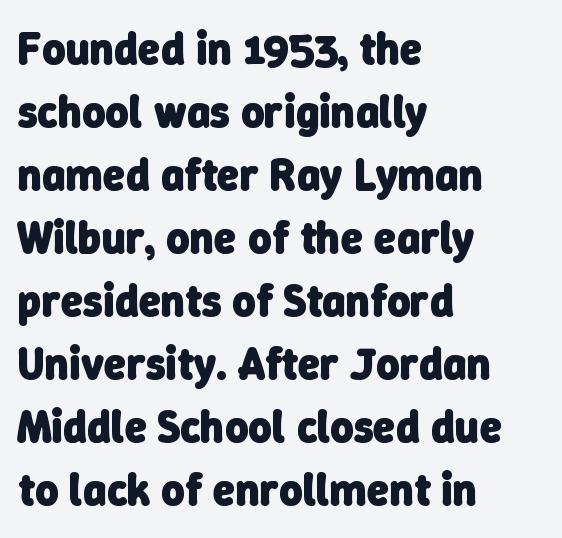
{"serif": "no", "bold": "yes", "weight": "heavy", "width": "normal", "stroke_contrast": "low", "x_height": "medium", "monospaced": "no", "underline": "no", "align": "left", "line_spacing": "normal", "line_spacing_ratio": 1.4, "letter_spacing": "normal", "letter_spacing_em": 0.0, "glyph_px": 45}
